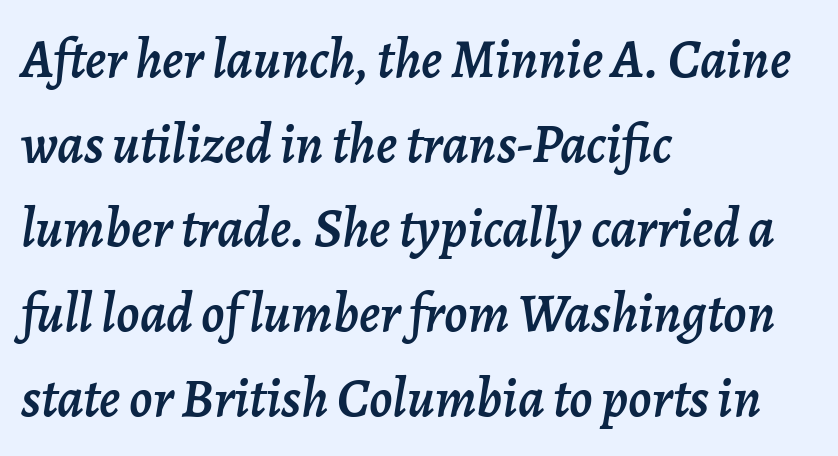
Casual observation: everything's shoved over to the left. There is no visible air inserted between adjacent glyphs. Compared with ordinary roman type, these characters are visibly tilted. The string is rendered with underlining switched off. The passage shown is typed in a proportional face where columns would drift.
